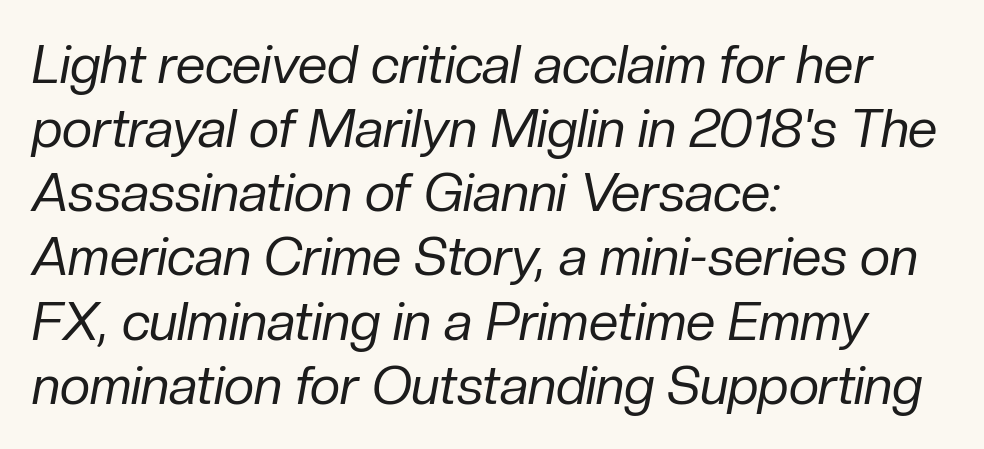
{"italic": "yes", "lean": "right", "slant_degrees": 10, "bold": "no", "weight": "regular", "width": "normal", "stroke_contrast": "low", "x_height": "medium", "monospaced": "no", "underline": "no", "align": "left", "line_spacing_ratio": 1.21, "letter_spacing": "normal", "letter_spacing_em": 0.0, "glyph_px": 53}
